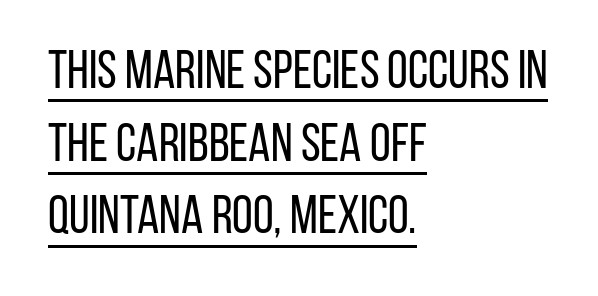
Q: Is the text bold? A: No.
Q: Is the text italic (slanted)? A: No, it is upright.
Q: Is the typeface a serif or a sans-serif typeface? A: Sans-serif.
Q: Is the text underlined? A: Yes.
Q: How is the paragraph aligned? A: Left-aligned.
Q: Is the spacing between letters normal or unusually wide? A: Normal.
Q: Is the spacing between lines tight, normal or loose? A: Normal.
Q: Width (condensed, normal, or wide)? A: Condensed.
Q: Stroke contrast? A: Low.
Q: x-height? A: Large.
Q: Monospaced? A: No.
